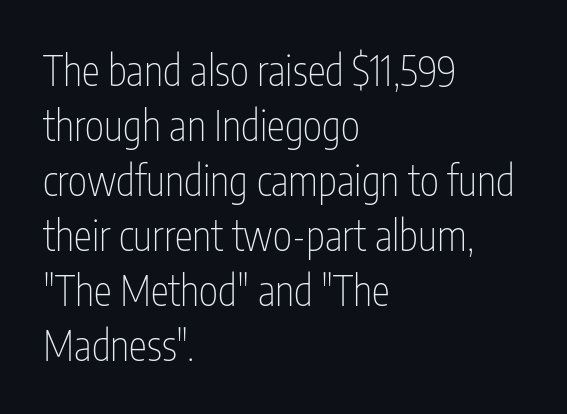
{"serif": "no", "italic": "no", "bold": "no", "weight": "thin", "width": "condensed", "stroke_contrast": "low", "x_height": "medium", "monospaced": "no", "underline": "no", "align": "left", "line_spacing": "normal", "line_spacing_ratio": 1.34, "letter_spacing": "normal", "letter_spacing_em": 0.0, "glyph_px": 41}
